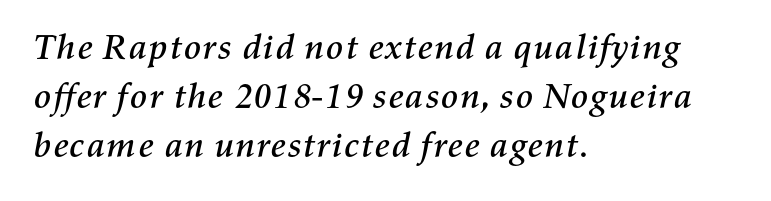
Q: Is the text italic (slanted)? A: Yes, it leans right by about 11 degrees.
Q: Is the text underlined? A: No.
Q: How is the paragraph aligned? A: Left-aligned.
Q: Is the spacing between letters normal or unusually wide? A: Normal.
Q: Is the spacing between lines tight, normal or loose? A: Normal.
Q: Width (condensed, normal, or wide)? A: Normal.
Q: Stroke contrast? A: Medium.
Q: x-height? A: Medium.
Q: Monospaced? A: No.
